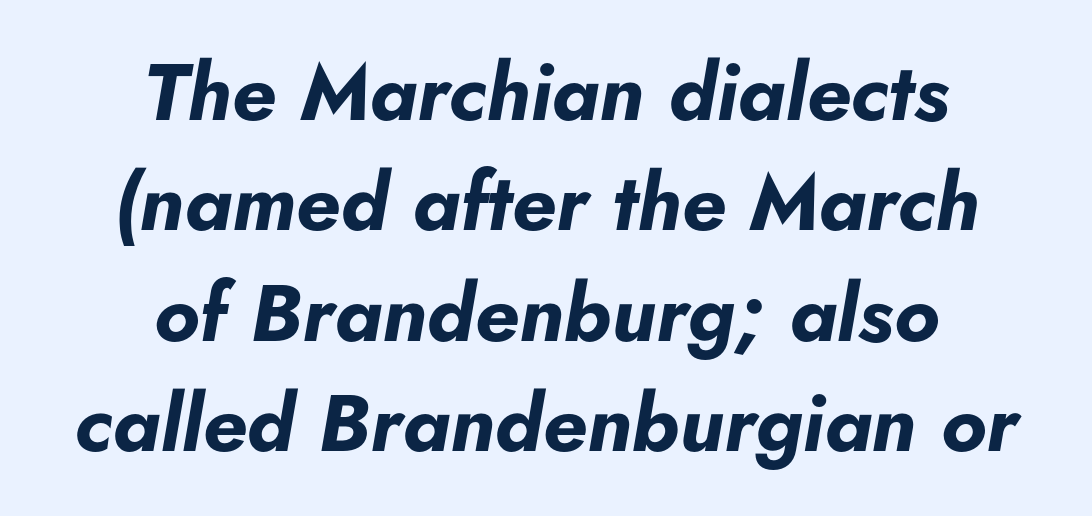
{"italic": "yes", "lean": "right", "slant_degrees": 5, "bold": "yes", "weight": "bold", "width": "normal", "stroke_contrast": "low", "x_height": "small", "monospaced": "no", "underline": "no", "align": "center", "line_spacing": "normal", "line_spacing_ratio": 1.38, "letter_spacing": "normal", "letter_spacing_em": 0.0, "glyph_px": 80}
